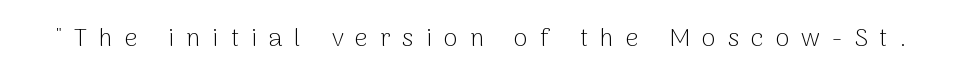
{"italic": "no", "bold": "no", "underline": "no", "letter_spacing": "wide", "letter_spacing_em": 0.48, "glyph_px": 25}
